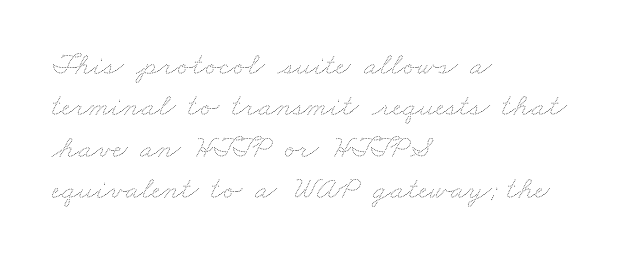
Q: Is the text bold? A: No.
Q: Is the text underlined? A: No.
Q: How is the paragraph aligned? A: Left-aligned.
Q: Is the spacing between letters normal or unusually wide? A: Normal.
Q: Is the spacing between lines tight, normal or loose? A: Normal.
Q: Width (condensed, normal, or wide)? A: Wide.
Q: Stroke contrast? A: Medium.
Q: x-height? A: Small.
Q: Monospaced? A: No.
